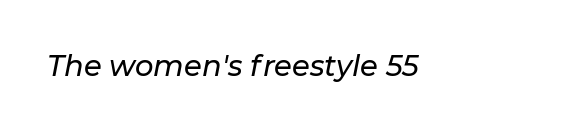
The image shows 29 px text type, italic (leaning right); set normal letter spacing, not underlined; low stroke contrast and a medium x-height.
